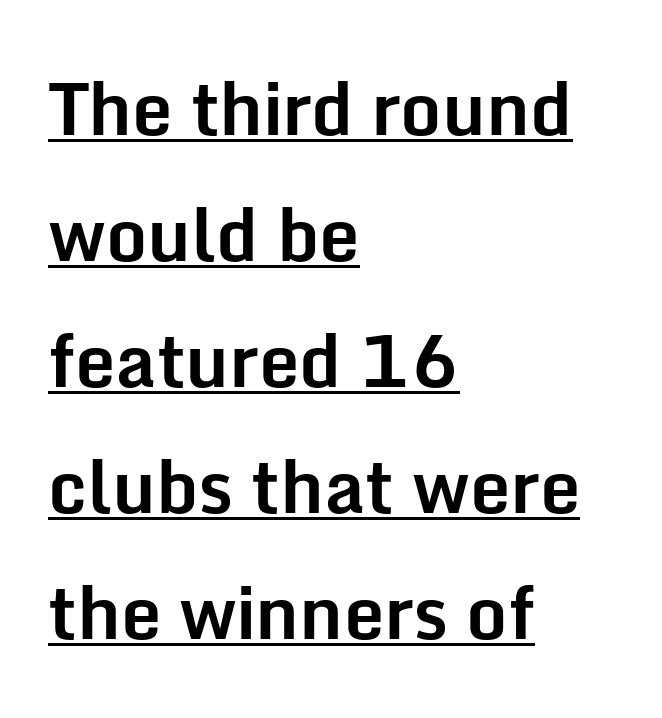
The image shows 72 px bold sans-serif type, upright; set left-aligned, line spacing 1.75x, normal letter spacing, underlined; low stroke contrast and a medium x-height.
